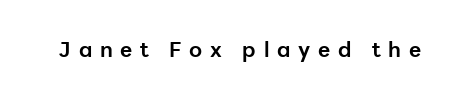
The image shows 21 px bold type, upright; set unusually wide letter spacing (+0.37 em), not underlined.
